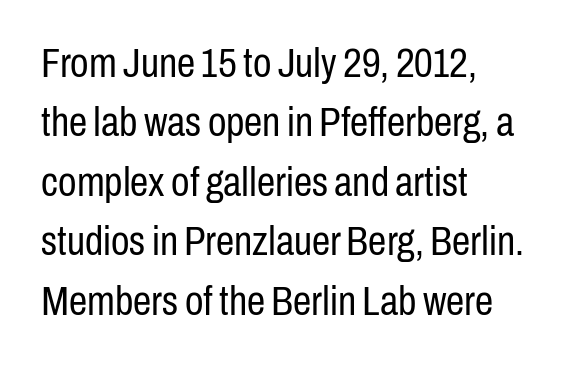
The image shows 41 px regular-weight, condensed sans-serif type, upright; set left-aligned, normal line spacing (1.45x), normal letter spacing, not underlined; low stroke contrast and a medium x-height.
